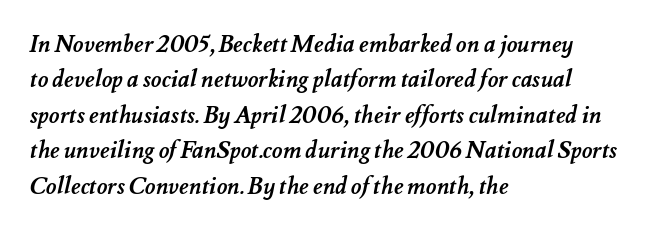
Q: Is the text bold? A: Yes.
Q: Is the text underlined? A: No.
Q: How is the paragraph aligned? A: Left-aligned.
Q: Is the spacing between letters normal or unusually wide? A: Normal.
Q: Is the spacing between lines tight, normal or loose? A: Normal.
